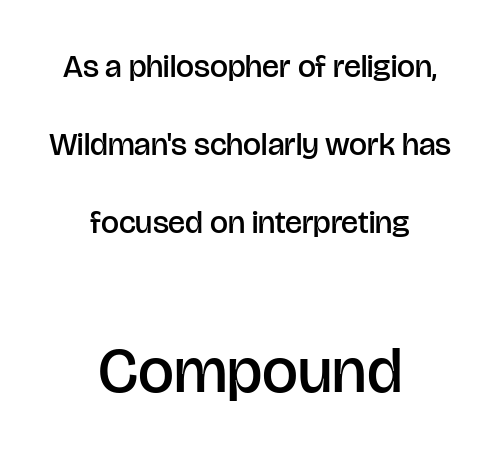
Q: Is the text bold? A: Semi-bold.
Q: Is the text italic (slanted)? A: No, it is upright.
Q: Is the typeface a serif or a sans-serif typeface? A: Sans-serif.
Q: Is the text underlined? A: No.
Q: How is the paragraph aligned? A: Centered.
Q: Is the spacing between letters normal or unusually wide? A: Normal.
Q: Is the spacing between lines tight, normal or loose? A: Loose.
Q: Which block of text is set in a larger size, the first (top) or the second (bottom)? A: The second (bottom) one.
Q: Width (condensed, normal, or wide)? A: Normal.
Q: Stroke contrast? A: Low.
Q: x-height? A: Large.
Q: Monospaced? A: No.
